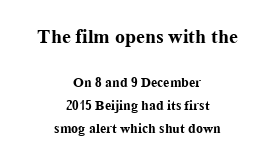
The rendering shrinks the type as you move from the upper chunk to the lower. The line-height multiplier appears to be the usual default. The specimen reads as upright at a glance. Notice how the passage keeps no hard edge, just a central spine. The strip under each line holds only bare page.
